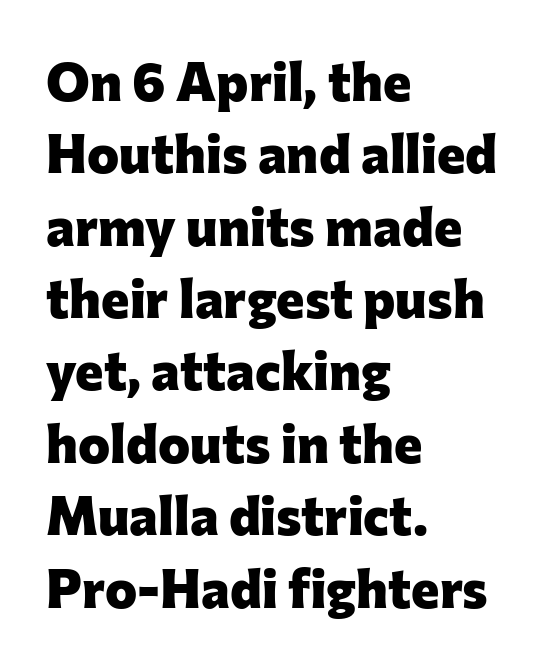
Q: Is the text bold? A: Yes.
Q: Is the text italic (slanted)? A: No, it is upright.
Q: Is the typeface a serif or a sans-serif typeface? A: Sans-serif.
Q: Is the text underlined? A: No.
Q: How is the paragraph aligned? A: Left-aligned.
Q: Is the spacing between letters normal or unusually wide? A: Normal.
Q: Is the spacing between lines tight, normal or loose? A: Normal.
Q: Width (condensed, normal, or wide)? A: Normal.
Q: Stroke contrast? A: Low.
Q: x-height? A: Medium.
Q: Monospaced? A: No.
